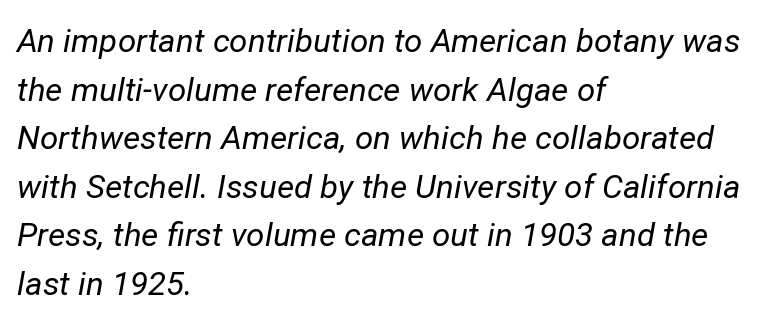
{"italic": "yes", "lean": "right", "slant_degrees": 12, "bold": "no", "weight": "regular", "width": "normal", "stroke_contrast": "low", "x_height": "medium", "monospaced": "no", "underline": "no", "align": "left", "line_spacing": "normal", "line_spacing_ratio": 1.47, "letter_spacing": "normal", "letter_spacing_em": 0.0, "glyph_px": 33}
